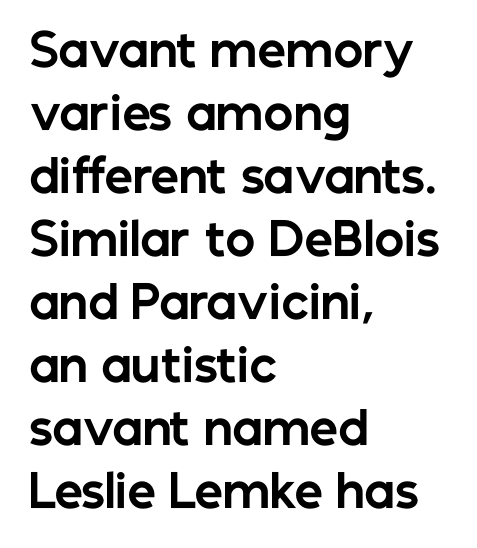
The image shows 45 px bold sans-serif type, upright; set left-aligned, normal line spacing (1.4x), normal letter spacing, not underlined; low stroke contrast and a medium x-height.
